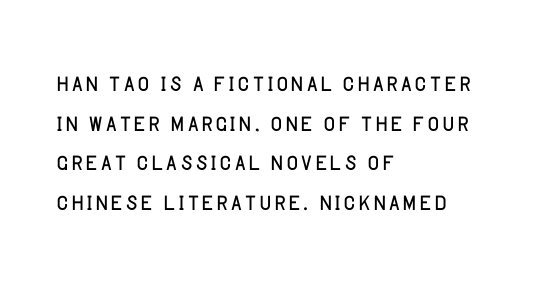
{"serif": "no", "italic": "no", "bold": "no", "weight": "light", "width": "normal", "stroke_contrast": "low", "x_height": "large", "monospaced": "no", "underline": "no", "align": "left", "line_spacing_ratio": 1.24, "letter_spacing": "normal", "letter_spacing_em": 0.0, "glyph_px": 32}
